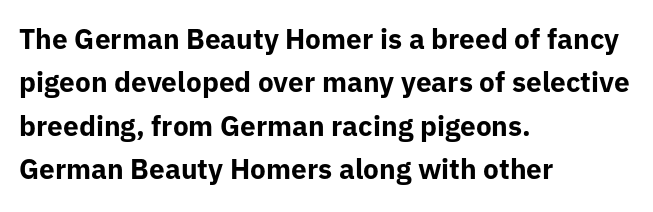
This sample uses plain, unmodified letter spacing. Pretty heavy lettering here — definitely bold. Descenders are the only things crossing below the line. I'd call this a sans setting — the letters go barefoot. Characters remain perfectly vertical along every line. Horizontally, the lines are justified to the leading edge only.
